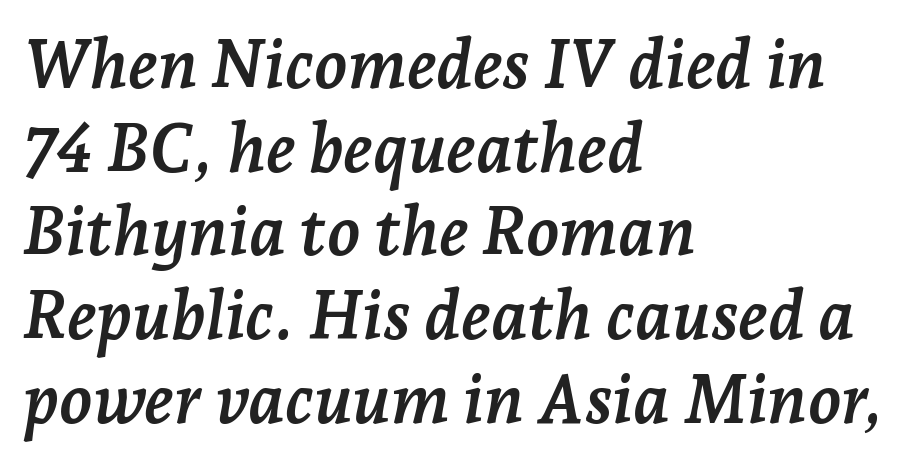
There's an unmistakable incline to the writing here. Layout note: lines flush left. The passage shown is typeset with a serif family. Honestly, the letter spacing is just normal — you wouldn't notice it.
